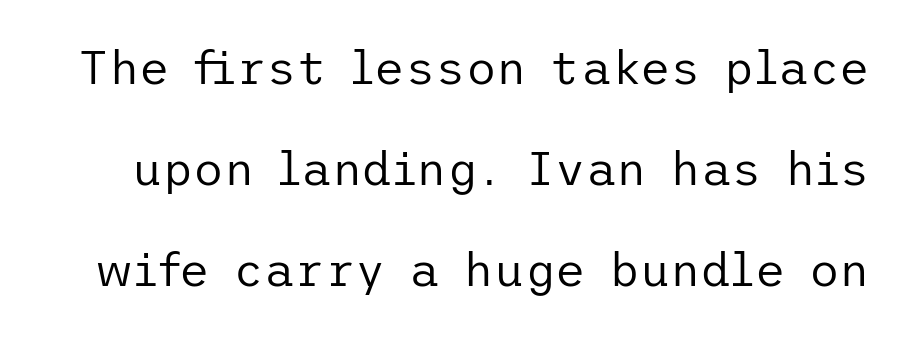
Q: Is the text bold? A: No.
Q: Is the text italic (slanted)? A: No, it is upright.
Q: Is the typeface a serif or a sans-serif typeface? A: Sans-serif.
Q: Is the text underlined? A: No.
Q: Is the spacing between letters normal or unusually wide? A: Normal.
Q: Is the spacing between lines tight, normal or loose? A: Loose.
Q: Width (condensed, normal, or wide)? A: Normal.
Q: Stroke contrast? A: Low.
Q: x-height? A: Medium.
